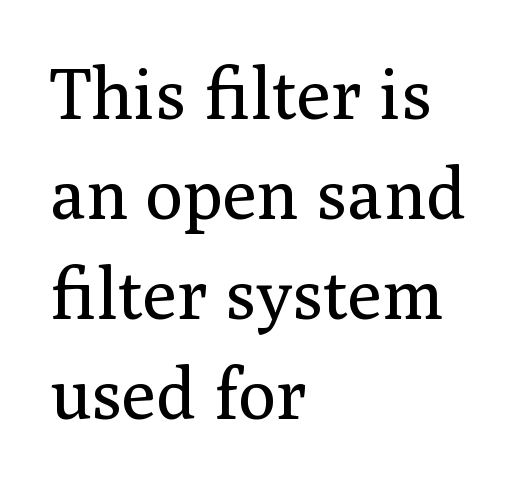
{"serif": "yes", "italic": "no", "bold": "no", "weight": "regular", "width": "normal", "stroke_contrast": "medium", "x_height": "medium", "monospaced": "no", "underline": "no", "align": "left", "line_spacing": "normal", "line_spacing_ratio": 1.41, "letter_spacing": "normal", "letter_spacing_em": 0.0, "glyph_px": 71}
